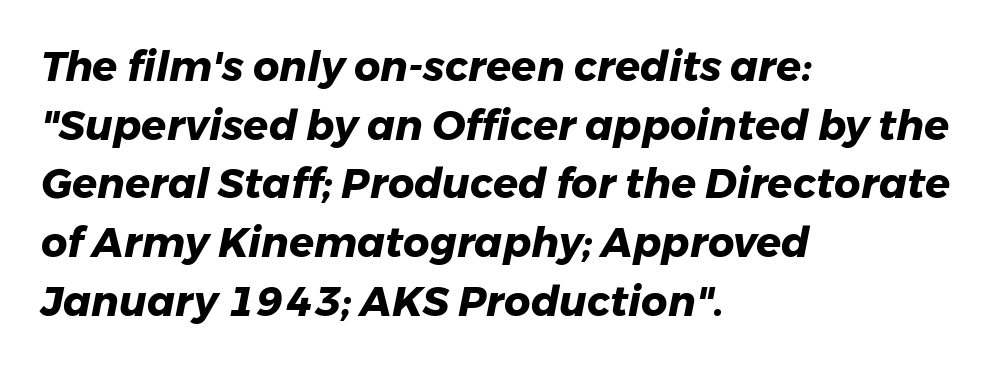
Slanted lettering throughout. One-word summary of the alignment: left. The gap between lines stays unmarked. Strong, thick strokes mark this as bold type. A typesetter would call this proportional, since set widths differ per character. Line spacing here is normal.
